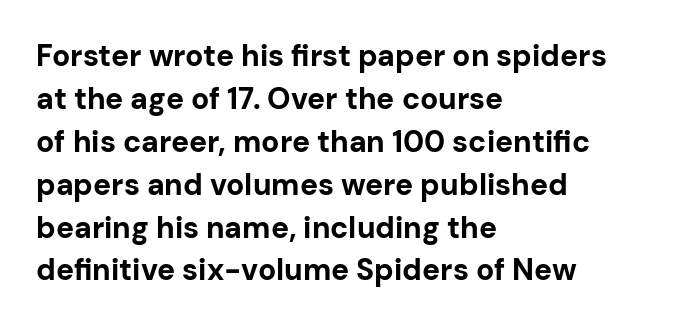
{"serif": "no", "italic": "no", "bold": "yes", "weight": "bold", "width": "normal", "stroke_contrast": "low", "x_height": "medium", "monospaced": "no", "underline": "no", "align": "left", "line_spacing": "normal", "line_spacing_ratio": 1.43, "letter_spacing": "normal", "letter_spacing_em": 0.0, "glyph_px": 30}
